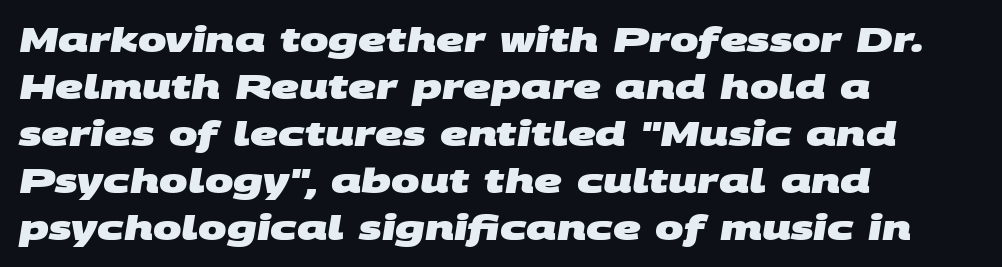
Q: Is the text bold? A: Yes.
Q: Is the typeface a serif or a sans-serif typeface? A: Sans-serif.
Q: Is the text underlined? A: No.
Q: How is the paragraph aligned? A: Left-aligned.
Q: Is the spacing between letters normal or unusually wide? A: Normal.
Q: Is the spacing between lines tight, normal or loose? A: Normal.
Q: Width (condensed, normal, or wide)? A: Wide.
Q: Stroke contrast? A: Medium.
Q: x-height? A: Large.
Q: Monospaced? A: No.
